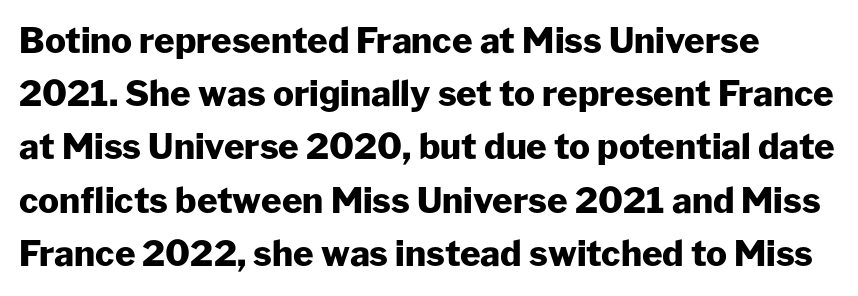
The image shows 35 px heavy sans-serif type, upright; set normal line spacing (1.52x), normal letter spacing, not underlined; low stroke contrast and a medium x-height.
